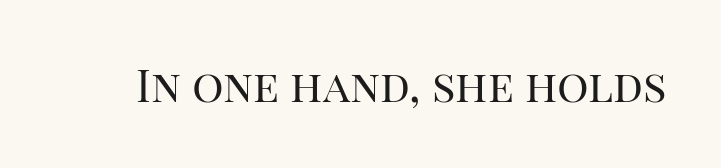
Q: Is the text bold? A: No.
Q: Is the text italic (slanted)? A: No, it is upright.
Q: Is the typeface a serif or a sans-serif typeface? A: Serif.
Q: Is the text underlined? A: No.
Q: Is the spacing between letters normal or unusually wide? A: Normal.
Q: Width (condensed, normal, or wide)? A: Normal.
Q: Stroke contrast? A: High.
Q: x-height? A: Large.
Q: Monospaced? A: No.
